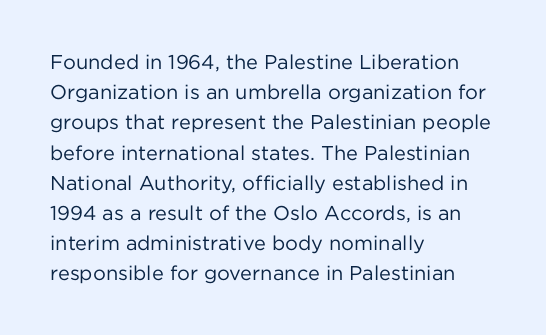
{"italic": "no", "bold": "no", "underline": "no", "align": "left", "line_spacing": "normal", "line_spacing_ratio": 1.51, "letter_spacing": "normal", "letter_spacing_em": 0.0, "glyph_px": 20}
